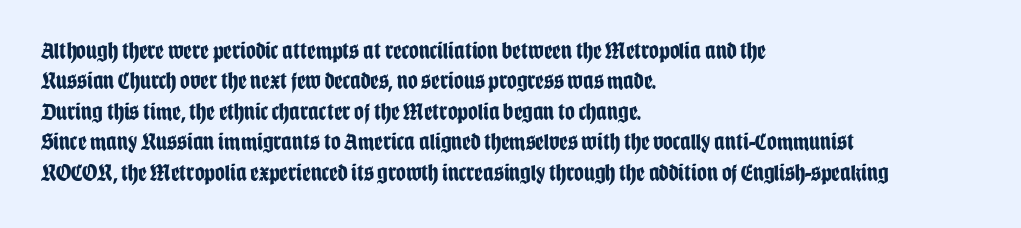
The glyphs are unaccompanied by any horizontal stroke below them. The leading is moderate, giving the passage an even texture. Left-aligned paragraph, ragged on the right. A full-strength bold gives these letters their thick strokes. This sample uses an upright cut, with every glyph sitting square on the baseline.
